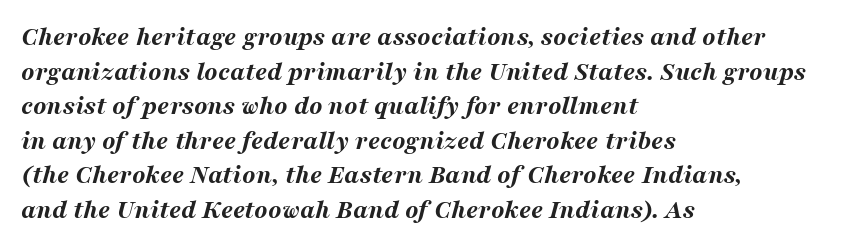
Q: Is the text bold? A: Yes.
Q: Is the text italic (slanted)? A: Yes, it leans right by about 16 degrees.
Q: Is the text underlined? A: No.
Q: How is the paragraph aligned? A: Left-aligned.
Q: Is the spacing between letters normal or unusually wide? A: Normal.
Q: Is the spacing between lines tight, normal or loose? A: Normal.
